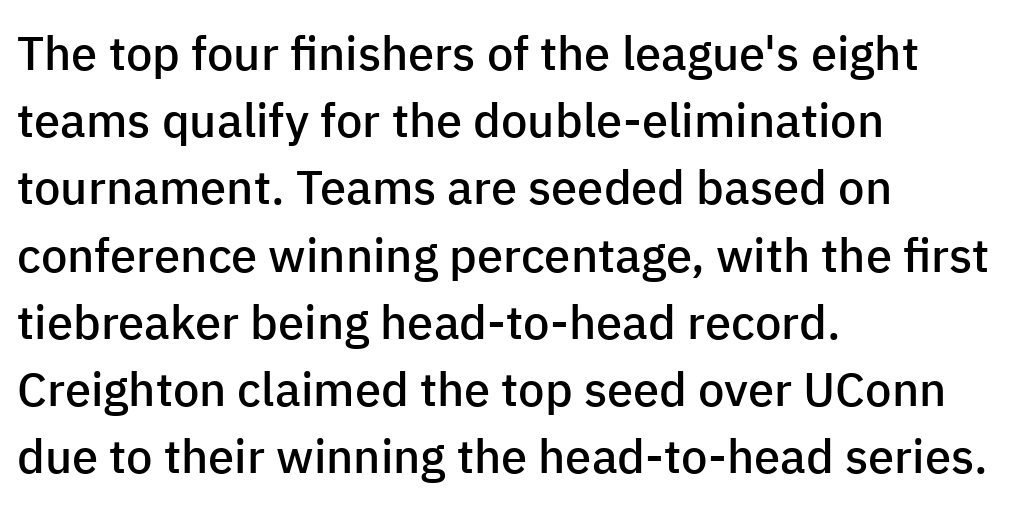
{"serif": "no", "italic": "no", "bold": "semi", "weight": "semibold", "width": "normal", "stroke_contrast": "low", "x_height": "medium", "monospaced": "no", "underline": "no", "align": "left", "line_spacing": "normal", "line_spacing_ratio": 1.43, "letter_spacing": "normal", "letter_spacing_em": 0.0, "glyph_px": 47}
